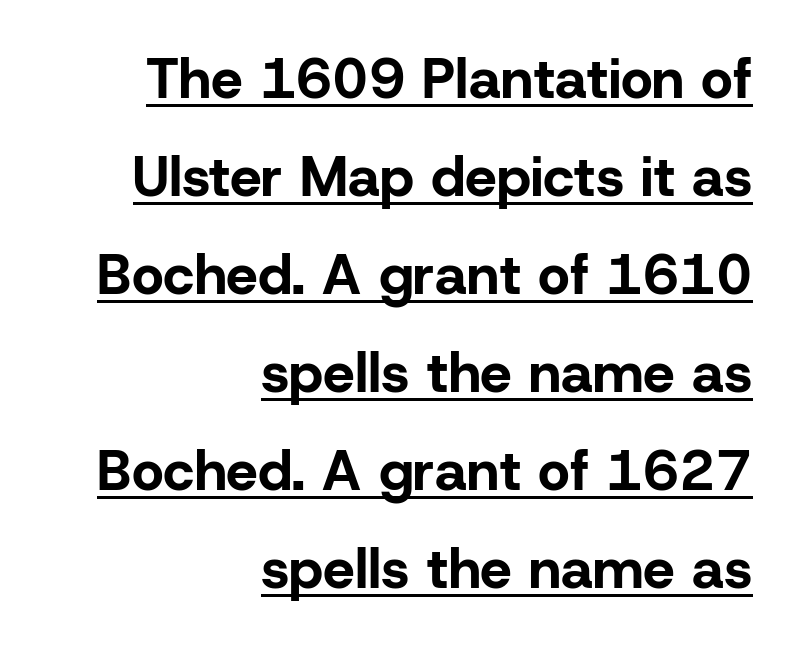
{"serif": "no", "italic": "no", "bold": "yes", "weight": "bold", "width": "normal", "stroke_contrast": "low", "x_height": "medium", "monospaced": "no", "underline": "yes", "align": "right", "line_spacing_ratio": 1.75, "letter_spacing": "normal", "letter_spacing_em": 0.0, "glyph_px": 56}
